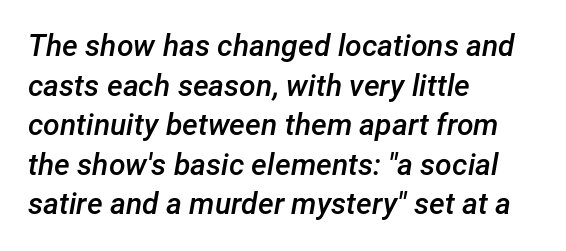
The image shows 30 px semibold type, italic (leaning right); set left-aligned, normal line spacing (1.32x), normal letter spacing, not underlined; low stroke contrast and a medium x-height.
